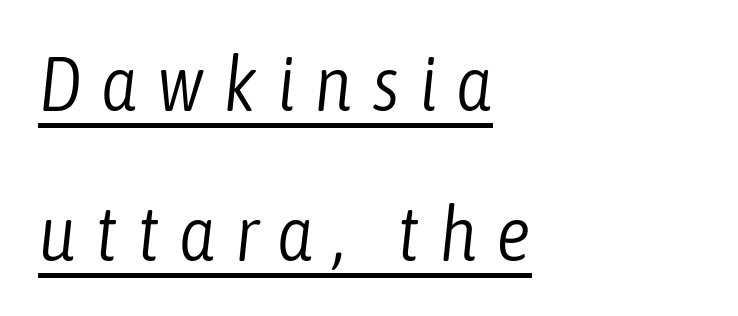
{"italic": "yes", "lean": "right", "slant_degrees": 6, "bold": "no", "weight": "light", "width": "condensed", "stroke_contrast": "low", "x_height": "medium", "monospaced": "no", "underline": "yes", "align": "left", "line_spacing": "loose", "line_spacing_ratio": 1.92, "letter_spacing": "wide", "letter_spacing_em": 0.25, "glyph_px": 78}
